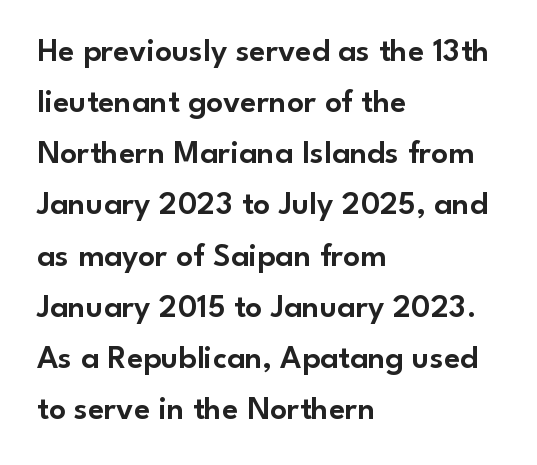
The image shows 33 px sans-serif type, upright; set left-aligned, normal line spacing (1.55x), normal letter spacing, not underlined; low stroke contrast and a small x-height.
